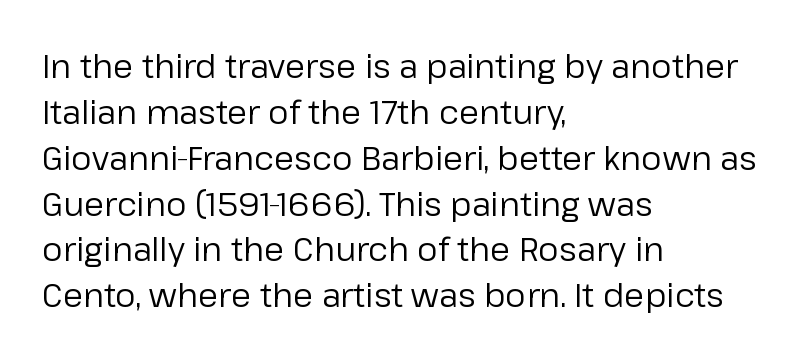
The image shows 33 px regular-weight sans-serif type, upright; set left-aligned, normal line spacing (1.39x), normal letter spacing, not underlined; low stroke contrast and a medium x-height.
